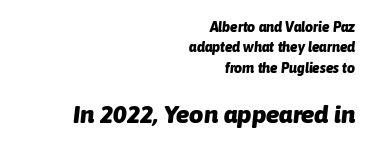
{"italic": "yes", "lean": "right", "slant_degrees": 6, "bold": "yes", "underline": "no", "align": "right", "line_spacing": "normal", "line_spacing_ratio": 1.45, "letter_spacing": "normal", "letter_spacing_em": 0.0, "larger_block": "second", "size_ratio": 1.79, "glyph_px": 25}
